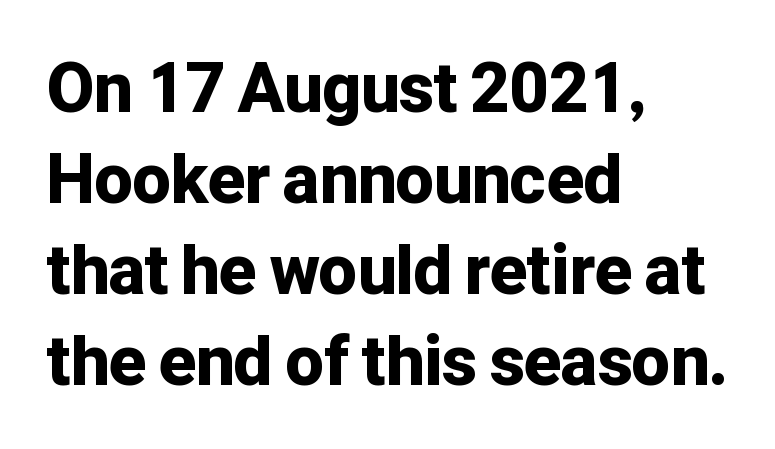
In terms of posture, this sample is upright. Words float on clear page, feet unadorned. Letterform terminals end flat and unadorned throughout the passage. What stands out about the letter spacing? Nothing — it is the standard amount. Evenly set lines give the paragraph a standard silhouette.
